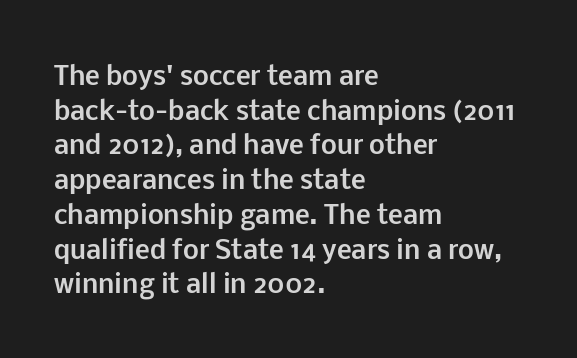
The type sits square on the baseline with zero lean. Summary of weight: heavy, a full bold. Rule under the text: the space is simply empty. Is the letter spacing exaggerated? No — it looks like the ordinary default.
